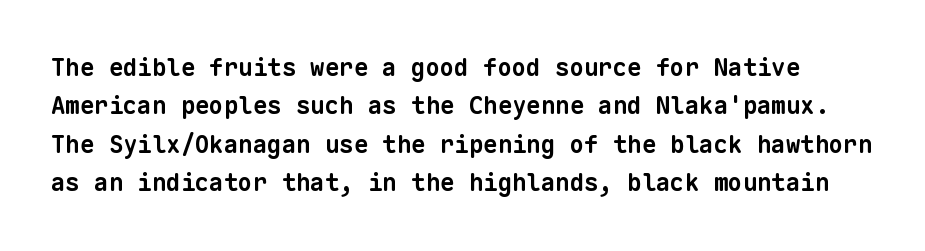
The image shows 24 px bold type; set normal line spacing (1.6x), normal letter spacing, not underlined.
